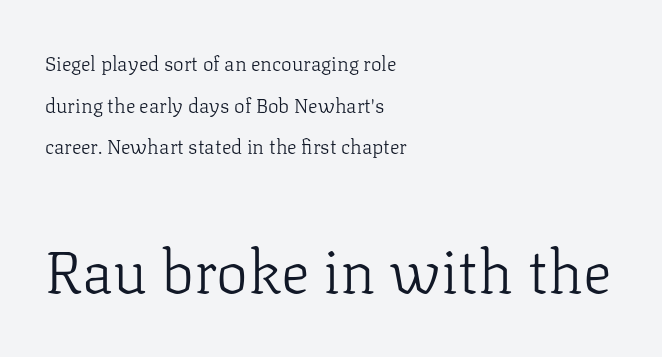
{"serif": "yes", "italic": "no", "bold": "no", "weight": "light", "width": "normal", "stroke_contrast": "low", "x_height": "medium", "monospaced": "no", "underline": "no", "align": "left", "line_spacing": "loose", "line_spacing_ratio": 2.08, "letter_spacing": "normal", "letter_spacing_em": 0.0, "larger_block": "second", "size_ratio": 3.0, "glyph_px": 60}
